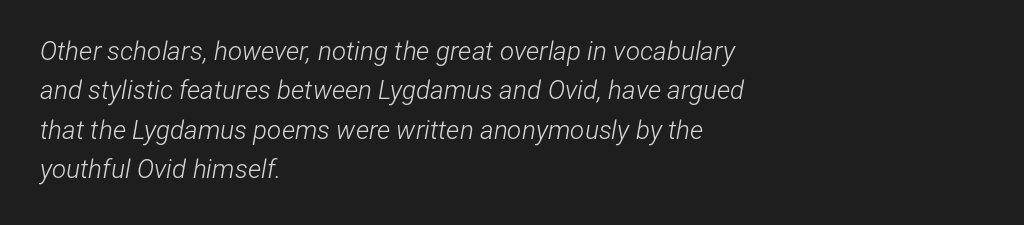
The image shows 26 px text type, italic (leaning right); set left-aligned, normal line spacing (1.51x), normal letter spacing, not underlined.
